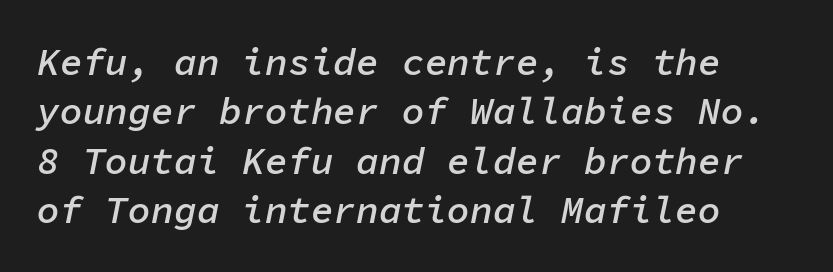
The image shows 38 px semibold type, italic (leaning right), monospaced; set normal line spacing (1.3x), normal letter spacing, not underlined; low stroke contrast and a medium x-height.
